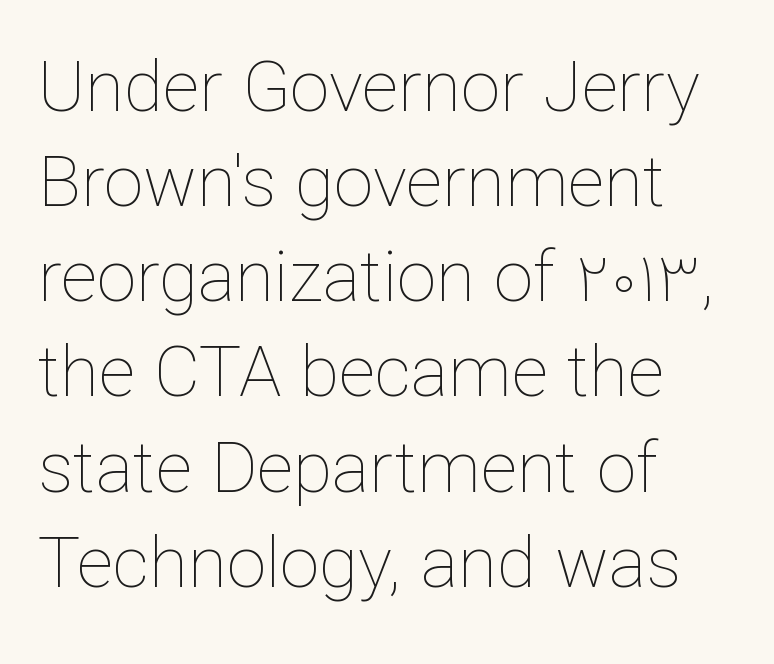
Q: Is the text bold? A: No.
Q: Is the text italic (slanted)? A: No, it is upright.
Q: Is the text underlined? A: No.
Q: How is the paragraph aligned? A: Left-aligned.
Q: Is the spacing between letters normal or unusually wide? A: Normal.
Q: Is the spacing between lines tight, normal or loose? A: Normal.
Q: Width (condensed, normal, or wide)? A: Normal.
Q: Stroke contrast? A: Low.
Q: x-height? A: Medium.
Q: Monospaced? A: No.
